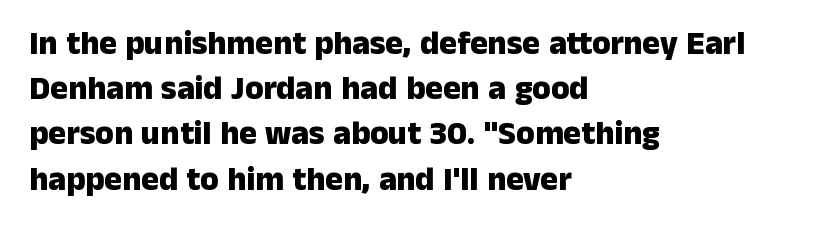
{"serif": "no", "italic": "no", "bold": "yes", "weight": "heavy", "width": "normal", "stroke_contrast": "low", "x_height": "medium", "monospaced": "no", "underline": "no", "align": "left", "line_spacing": "normal", "line_spacing_ratio": 1.37, "letter_spacing": "normal", "letter_spacing_em": 0.0, "glyph_px": 33}
